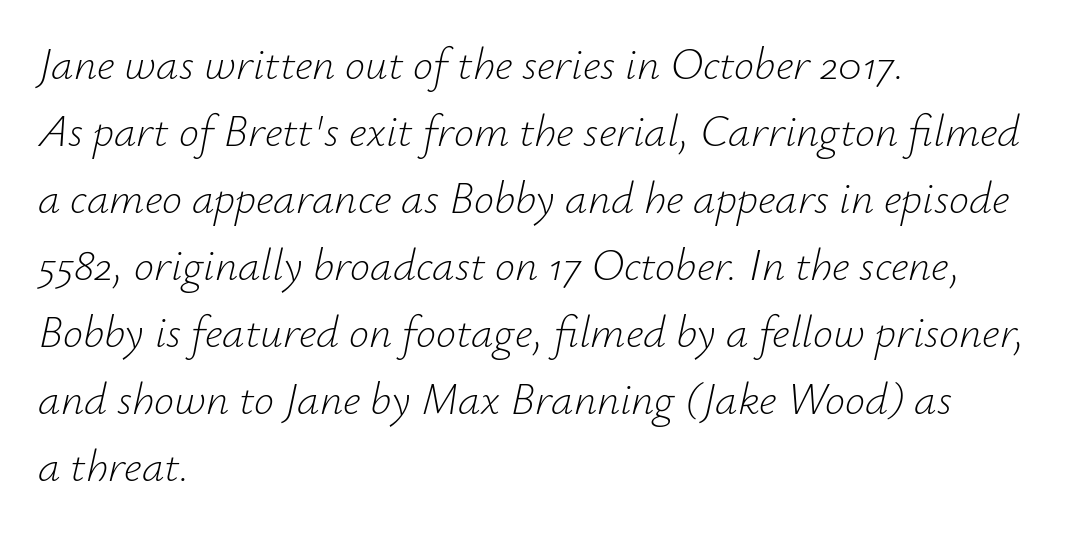
Descenders are the only things crossing below the line. Regarding leading, the lines here are spaced in the standard way. The passage shown has conventional tracking throughout. Unbolded letterforms with no extra heft.
